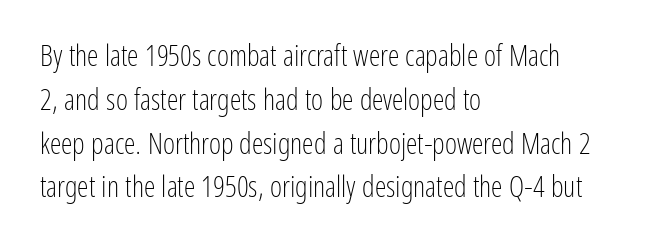
The weight tops out at a normal text grade. Look at the bottom of the vertical strokes: they stop flat, with no serifs. Honestly, the row spacing looks completely unremarkable. The passage shown has conventional tracking throughout.
